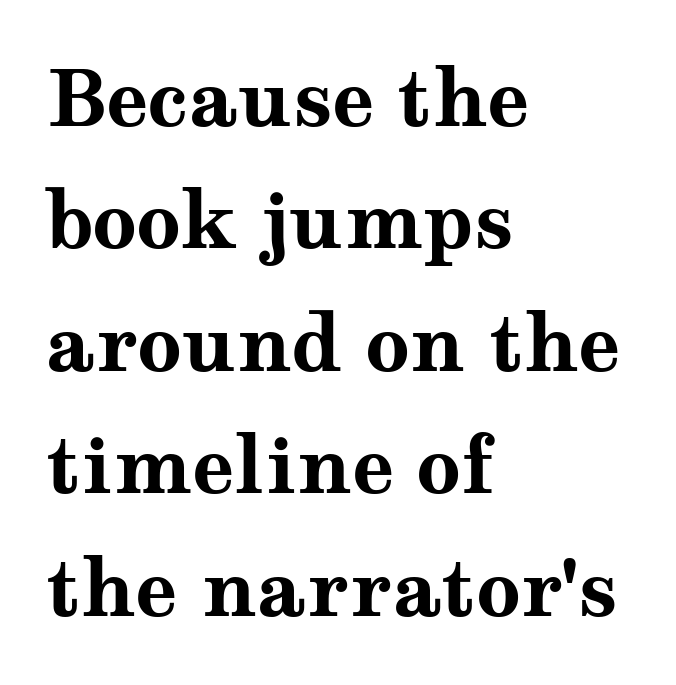
The glyphs have the mass of a bold cut. Every character sits straight up, as roman type does. Do the characters align in a grid? No, the font is proportional. You could call the tracking neutral — neither tight nor loose.
